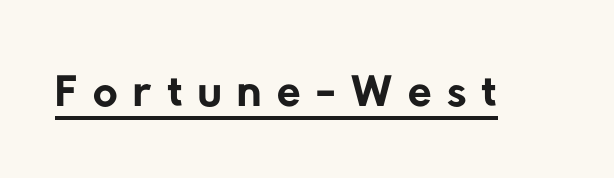
Think of a printed novel: that variable character pitch is what you see here. Nothing sits at the stroke ends, so this counts as sans-serif. Bold? No — there's no thickening of the strokes. Underlined type. Spacing between characters has been opened up far beyond the box default.
